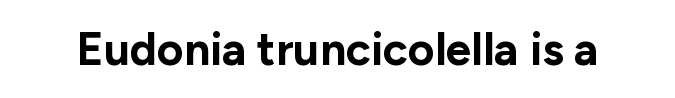
The image shows 46 px bold sans-serif type, upright; set normal letter spacing, not underlined; low stroke contrast and a medium x-height.
